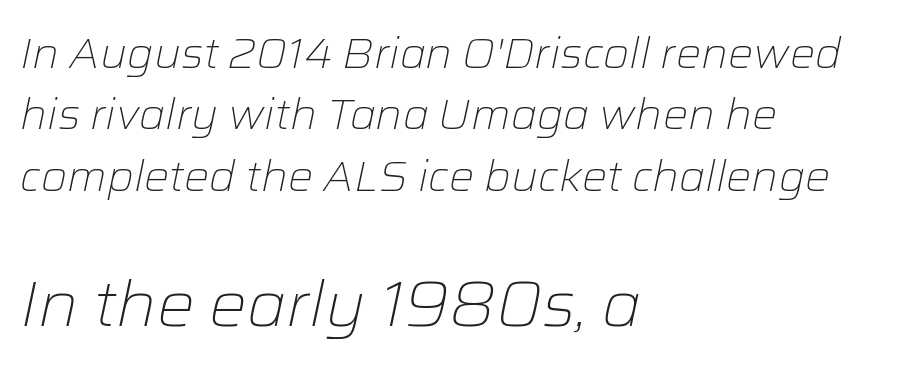
The typeface has the unassuming heft of standard copy or less. Visually, the bottom section dominates because its glyphs are scaled up. Underlining? Definitely not there. Caption: standard tracking, unaltered.
